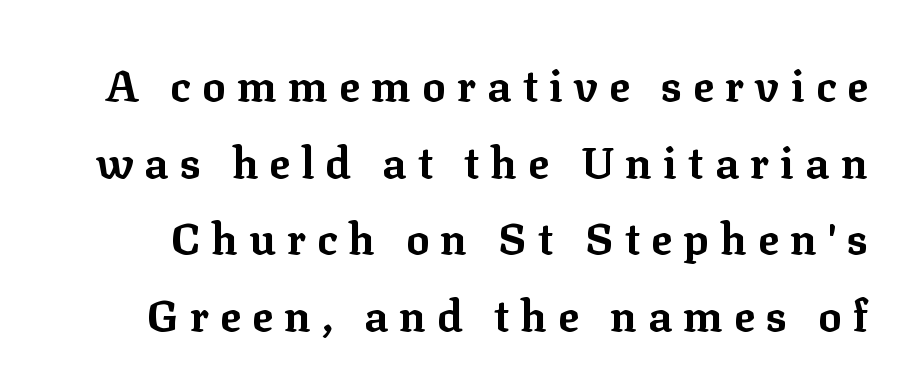
Q: Is the text bold? A: Yes.
Q: Is the text italic (slanted)? A: No, it is upright.
Q: Is the typeface a serif or a sans-serif typeface? A: Serif.
Q: Is the text underlined? A: No.
Q: Is the spacing between letters normal or unusually wide? A: Unusually wide.
Q: Width (condensed, normal, or wide)? A: Normal.
Q: Stroke contrast? A: Low.
Q: x-height? A: Medium.
Q: Monospaced? A: No.
